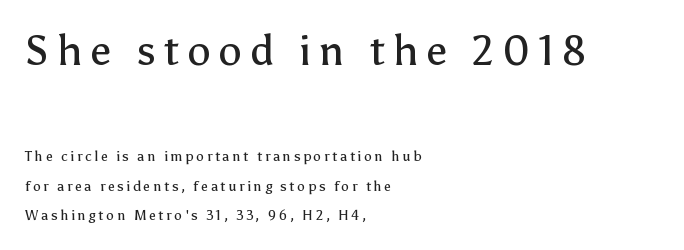
Where is the straight margin? On the left. A typesetter would label this face a sans. If you squint, the top block still reads clearly — it's the larger of the two. Underlining? Definitely not there. The vertical gap from one line to the next is large. Stem width sits at or under what a default text font uses.
